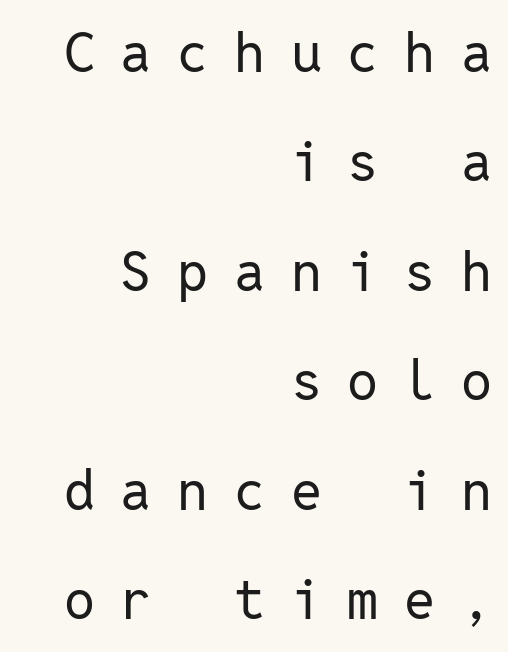
Q: Is the text bold? A: No.
Q: Is the text italic (slanted)? A: No, it is upright.
Q: Is the typeface a serif or a sans-serif typeface? A: Sans-serif.
Q: Is the text underlined? A: No.
Q: How is the paragraph aligned? A: Right-aligned.
Q: Is the spacing between letters normal or unusually wide? A: Unusually wide.
Q: Is the spacing between lines tight, normal or loose? A: Loose.
Q: Width (condensed, normal, or wide)? A: Normal.
Q: Stroke contrast? A: Low.
Q: x-height? A: Medium.
Q: Monospaced? A: Yes.
